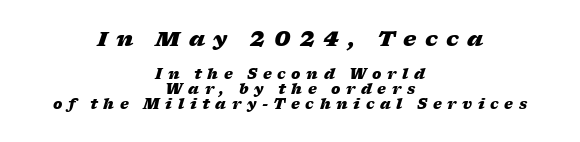
{"italic": "yes", "lean": "right", "slant_degrees": 17, "bold": "yes", "underline": "no", "align": "center", "line_spacing": "tight", "line_spacing_ratio": 1.06, "letter_spacing": "wide", "letter_spacing_em": 0.4, "larger_block": "first", "size_ratio": 1.5, "glyph_px": 21}
